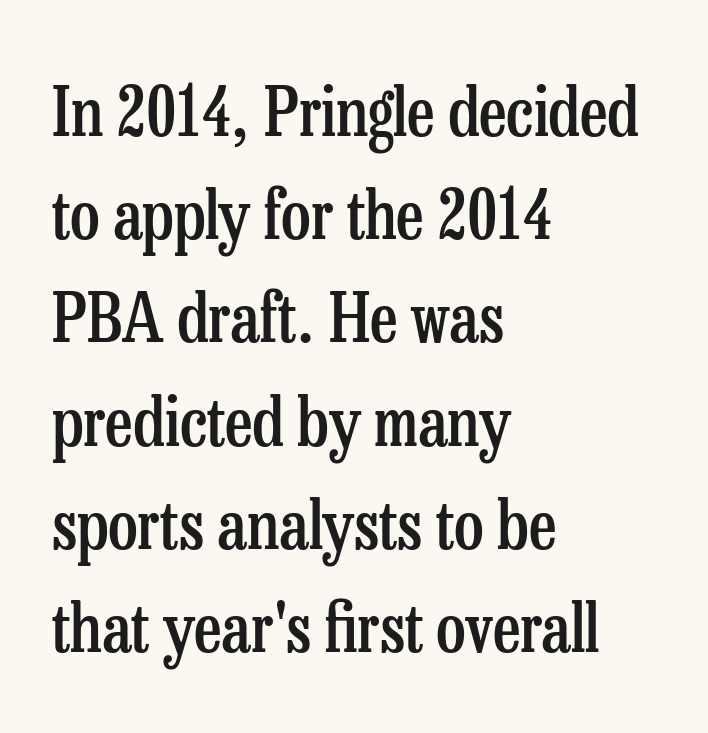
The image shows 67 px semibold, condensed serif type, upright; set left-aligned, normal line spacing (1.54x), normal letter spacing, not underlined; low stroke contrast and a medium x-height.
